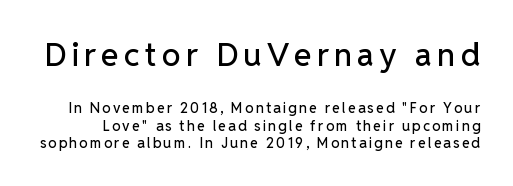
Q: Is the text italic (slanted)? A: No, it is upright.
Q: Is the typeface a serif or a sans-serif typeface? A: Sans-serif.
Q: Is the text underlined? A: No.
Q: Which block of text is set in a larger size, the first (top) or the second (bottom)? A: The first (top) one.
Q: Width (condensed, normal, or wide)? A: Normal.
Q: Stroke contrast? A: Low.
Q: x-height? A: Medium.
Q: Monospaced? A: No.
